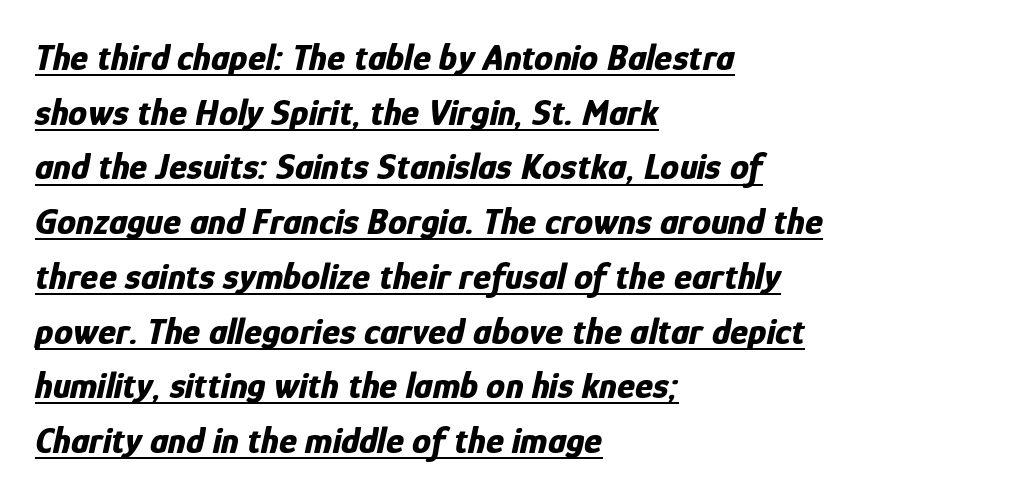
The letters advance in unequal steps, a hallmark of proportional type. The rendering anchors every line to the left-hand side. The horizontal fit of the characters is conventional and even. The vertical gap from one line to the next is medium. The passage shown is emphatically bold. Notice how the stems are inclined rather than vertical — that's the hallmark of italics.
